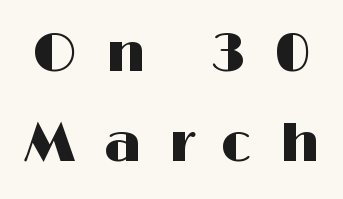
The image shows 55 px wide sans-serif type, upright; set normal line spacing (1.64x), unusually wide letter spacing (+0.5 em), not underlined; high stroke contrast and a medium x-height.
